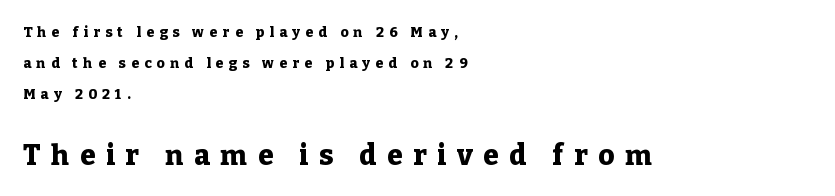
The image shows 28 px heavy serif type, upright; set left-aligned, loose line spacing (2.2x), unusually wide letter spacing (+0.38 em), not underlined; the second (bottom) block is 2.0x larger; low stroke contrast and a medium x-height.
